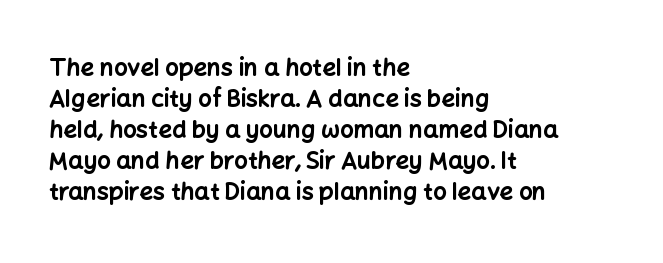
If you measured baseline to baseline, you'd find a middling distance. The specimen reads as upright at a glance. Glyph-to-glyph distance matches everyday printed text. Heavy, bold letterforms. Each row of text sits above clean, open space.
